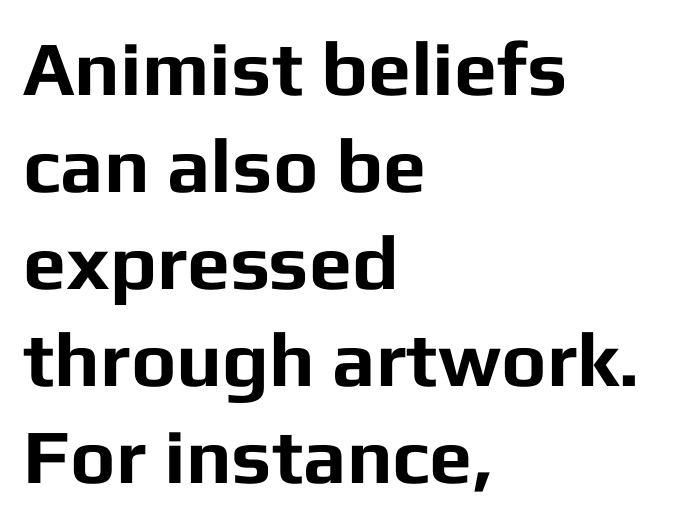
The image shows 77 px bold sans-serif type, upright; set left-aligned, normal line spacing (1.26x), normal letter spacing, not underlined; low stroke contrast and a medium x-height.
